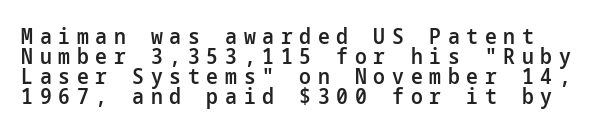
Q: Is the text bold? A: Semi-bold.
Q: Is the text italic (slanted)? A: No, it is upright.
Q: Is the text underlined? A: No.
Q: Is the spacing between letters normal or unusually wide? A: Unusually wide.
Q: Is the spacing between lines tight, normal or loose? A: Tight.
